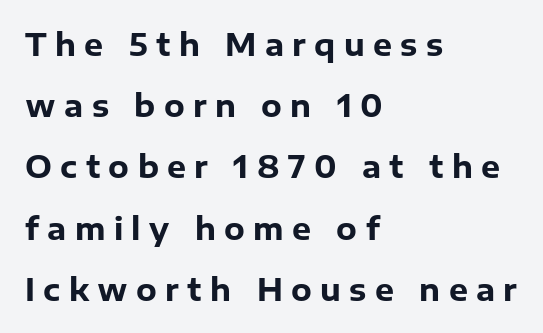
{"serif": "no", "italic": "no", "bold": "yes", "weight": "heavy", "width": "normal", "stroke_contrast": "low", "x_height": "medium", "monospaced": "no", "underline": "no", "align": "left", "line_spacing": "loose", "line_spacing_ratio": 2.04, "letter_spacing": "wide", "letter_spacing_em": 0.28, "glyph_px": 30}
